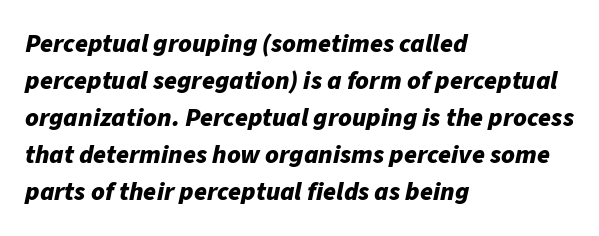
Quick note: italic. The designer left line spacing at the default. What stands out about the letter spacing? Nothing — it is the standard amount. Notice how thick the strokes are: this is what a full bold looks like. Which margin do the lines hug? The left one — the right edge is uneven.
